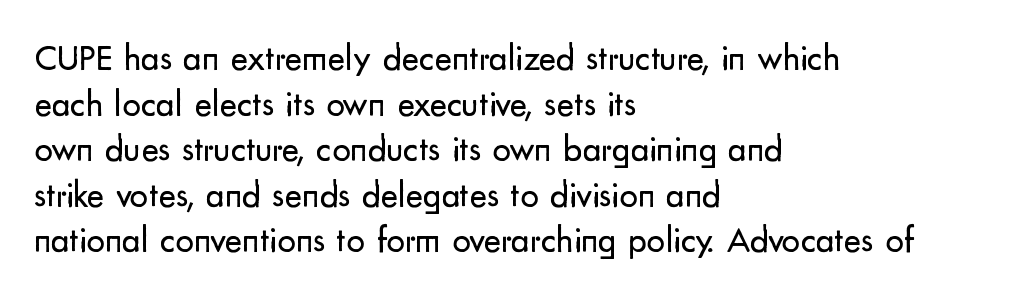
Q: Is the text bold? A: No.
Q: Is the text italic (slanted)? A: No, it is upright.
Q: Is the typeface a serif or a sans-serif typeface? A: Sans-serif.
Q: Is the text underlined? A: No.
Q: How is the paragraph aligned? A: Left-aligned.
Q: Is the spacing between letters normal or unusually wide? A: Normal.
Q: Width (condensed, normal, or wide)? A: Normal.
Q: Stroke contrast? A: Low.
Q: x-height? A: Small.
Q: Monospaced? A: No.
